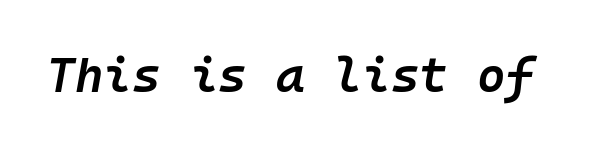
The image shows 49 px semibold type, italic (leaning right), monospaced; set normal letter spacing, not underlined; low stroke contrast and a medium x-height.
